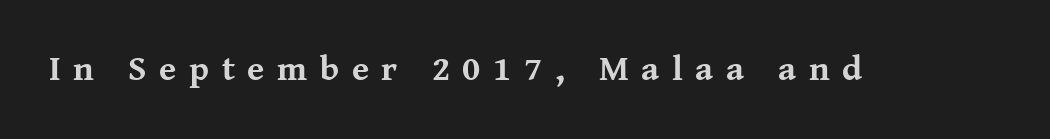
Proportional: the letters do not fall into vertical columns. This is serif lettering, the kind often seen in printed books. The space directly below the letters is spotless. Italic? Not at all — the glyphs are vertical. Does the weight exceed regular? Yes, all the way to bold.
